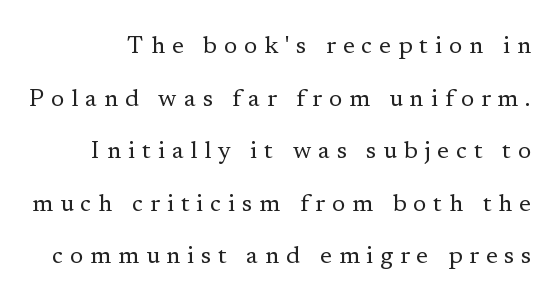
The designer dialed line spacing up above the default. The letterforms sit at book weight or below. Beneath every word, the page is bare. Does the lettering tilt? It doesn't — this is upright.
